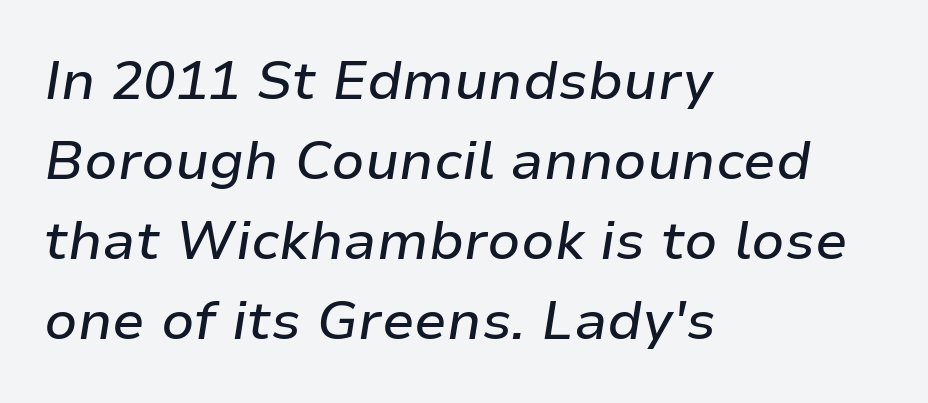
Quick note: interline space is typical. Spacing verdict: proportional, widths tailored to each character. The passage shown leans; its letterforms are oblique. A bare baseline throughout the passage. Casual observation: everything's shoved over to the left.
